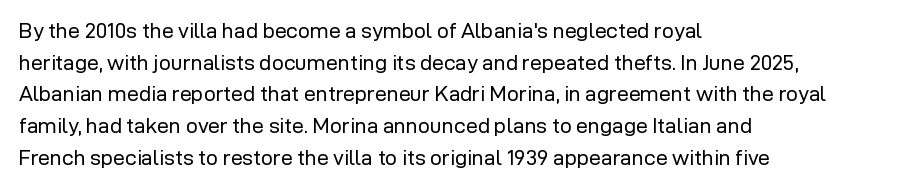
Q: Is the text bold? A: No.
Q: Is the text italic (slanted)? A: No, it is upright.
Q: Is the text underlined? A: No.
Q: How is the paragraph aligned? A: Left-aligned.
Q: Is the spacing between letters normal or unusually wide? A: Normal.
Q: Is the spacing between lines tight, normal or loose? A: Normal.
